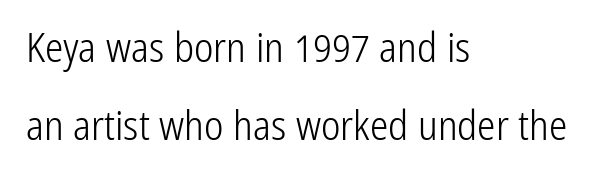
The image shows 41 px light, condensed sans-serif type, upright; set left-aligned, loose line spacing (1.91x), normal letter spacing, not underlined; low stroke contrast and a medium x-height.
